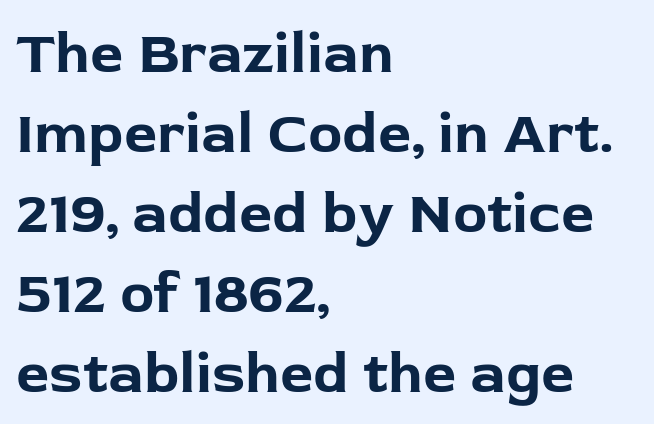
The ragged edge is on the right, which tells us the setting is flush left. Vertically, the passage feels balanced, rows spaced as you'd expect. Students, this is bold: see how much ink each stroke carries. Glance below the letters and you will spot only blank space. Tracking value appears to be zero — textbook default spacing. Think of a printed novel: that variable character pitch is what you see here.
